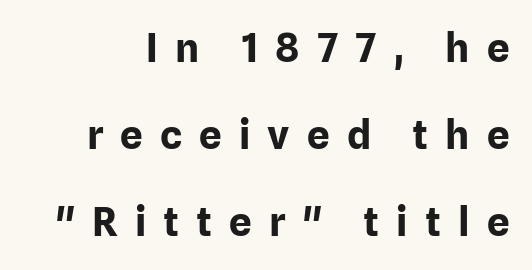
The image shows 40 px bold sans-serif type, upright; set loose line spacing (2.18x), unusually wide letter spacing (+0.43 em), not underlined; low stroke contrast and a medium x-height.
